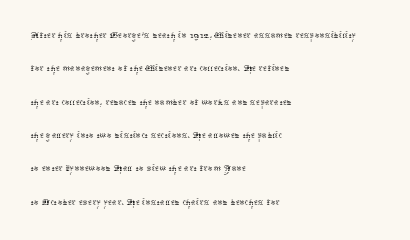
Q: Is the text bold? A: No.
Q: Is the text italic (slanted)? A: No, it is upright.
Q: Is the text underlined? A: No.
Q: How is the paragraph aligned? A: Left-aligned.
Q: Is the spacing between letters normal or unusually wide? A: Normal.
Q: Is the spacing between lines tight, normal or loose? A: Normal.
